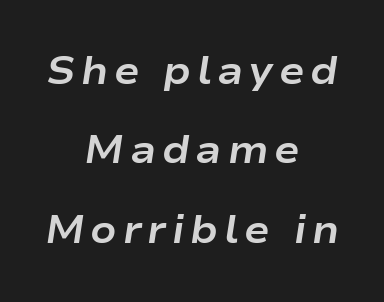
The passage shown is emphatically bold. The paragraph shown floats in the horizontal middle. Rows of type keep a wide berth in the vertical direction. Italic: yes, the glyphs are oblique. No word sits above an underline.
